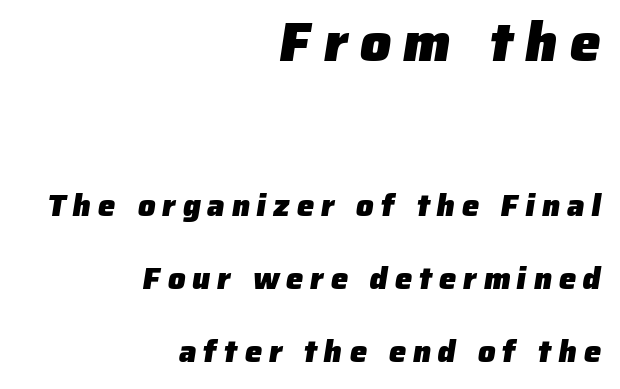
The image shows 55 px heavy sans-serif type; set right-aligned, loose line spacing (2.35x), unusually wide letter spacing (+0.22 em), not underlined; the first (top) block is 1.77x larger; low stroke contrast and a medium x-height.
